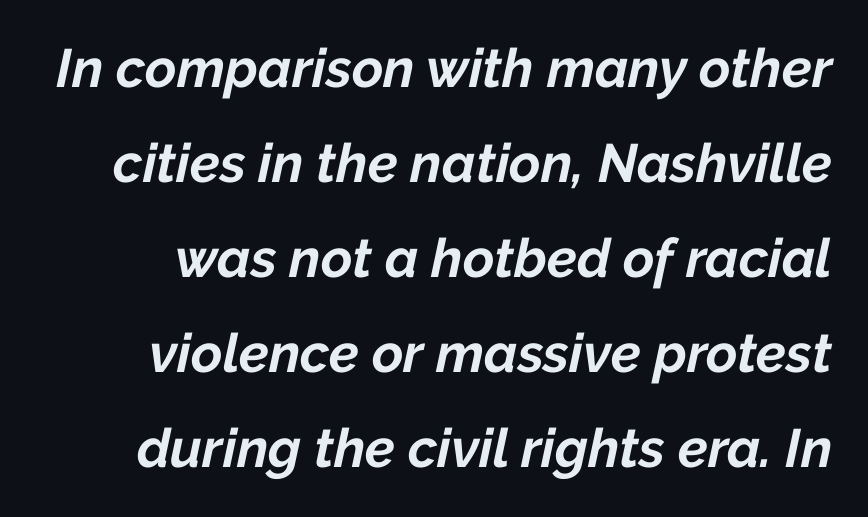
The image shows 54 px bold type, italic (leaning right); set line spacing 1.76x, normal letter spacing, not underlined; low stroke contrast and a medium x-height.
